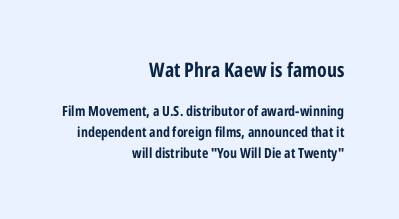
The image shows 20 px bold type, upright; set right-aligned, normal line spacing (1.51x), normal letter spacing, not underlined; the first (top) block is 1.43x larger.
